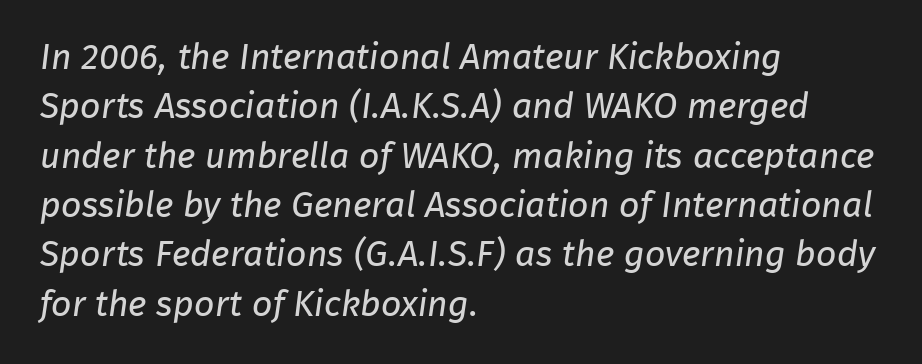
You can tell from the bare stems that sans-serif type was used. The face used here is proportionally spaced, like ordinary book or web type. The passage shown has conventional tracking throughout. Does the copy run flush right? No — it runs flush left.
